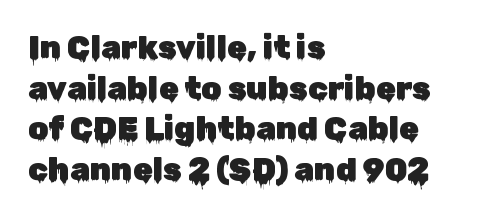
{"serif": "no", "italic": "no", "width": "normal", "stroke_contrast": "low", "x_height": "medium", "monospaced": "no", "underline": "no", "align": "left", "line_spacing": "normal", "line_spacing_ratio": 1.27, "letter_spacing": "normal", "letter_spacing_em": 0.0, "glyph_px": 32}
